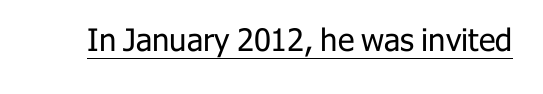
The image shows 31 px regular-weight sans-serif type, upright; set normal letter spacing, underlined; low stroke contrast and a medium x-height.
